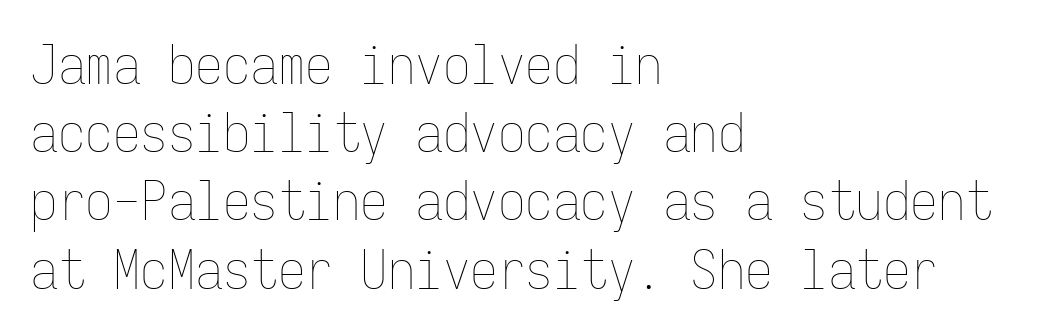
Tracking value appears to be zero — textbook default spacing. Leftover space on each line is placed entirely after the last word. Think of a typewriter: that constant character pitch is what you see here. Italic: no, the glyphs are upright roman. Underline: absent.
